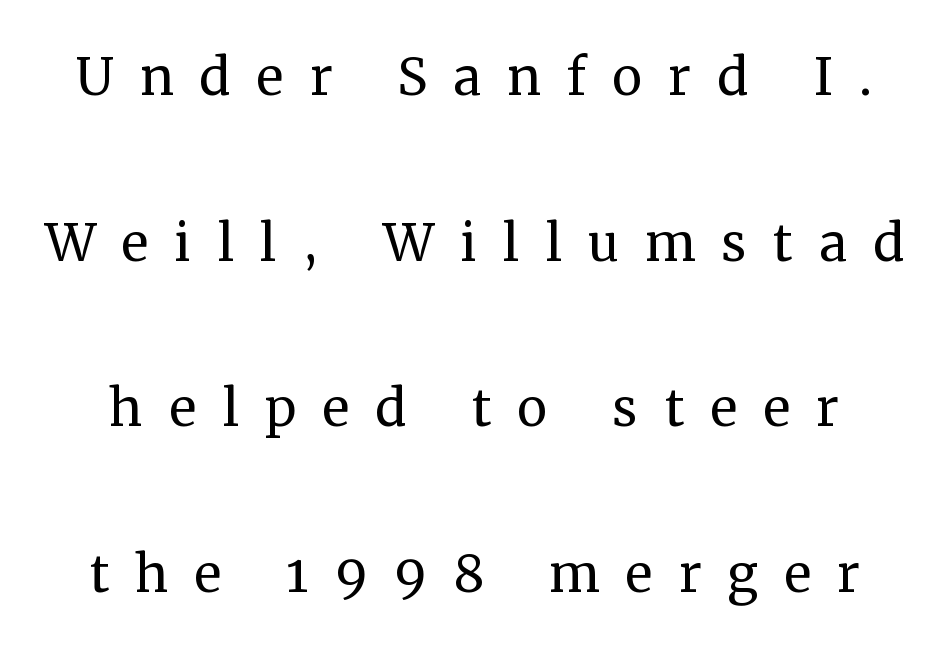
The image shows 69 px regular-weight serif type, upright; set loose line spacing (2.4x), unusually wide letter spacing (+0.37 em), not underlined; medium stroke contrast and a medium x-height.
